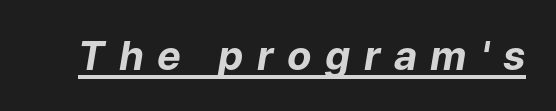
Q: Is the text bold? A: Yes.
Q: Is the text italic (slanted)? A: Yes, it leans right by about 9 degrees.
Q: Is the text underlined? A: Yes.
Q: Is the spacing between letters normal or unusually wide? A: Unusually wide.
Q: Width (condensed, normal, or wide)? A: Normal.
Q: Stroke contrast? A: Low.
Q: x-height? A: Medium.
Q: Monospaced? A: No.
